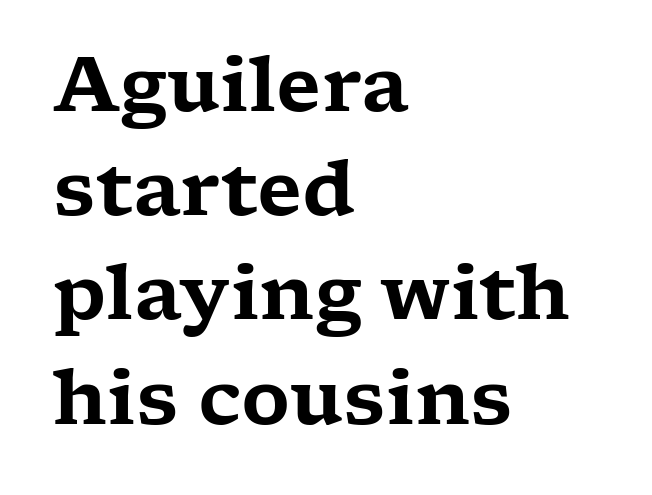
Q: Is the text italic (slanted)? A: No, it is upright.
Q: Is the typeface a serif or a sans-serif typeface? A: Serif.
Q: Is the text underlined? A: No.
Q: How is the paragraph aligned? A: Left-aligned.
Q: Is the spacing between letters normal or unusually wide? A: Normal.
Q: Is the spacing between lines tight, normal or loose? A: Normal.
Q: Width (condensed, normal, or wide)? A: Wide.
Q: Stroke contrast? A: Low.
Q: x-height? A: Medium.
Q: Monospaced? A: No.
